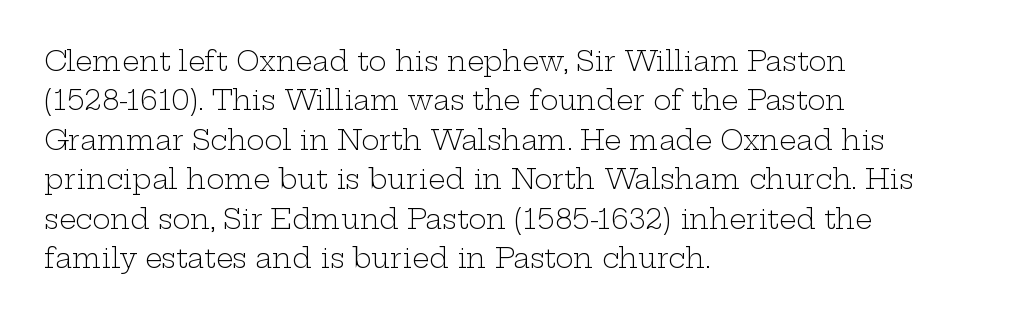
Quick note: not italic, upright. Is the stroke heavy? The answer is a plain regular-or-lighter. The setting favours the left margin, as ordinary paragraphs usually do. Has an underline been added? It has not. Tracking here is standard; glyphs follow each other at the usual distance. Line spacing here is normal.
